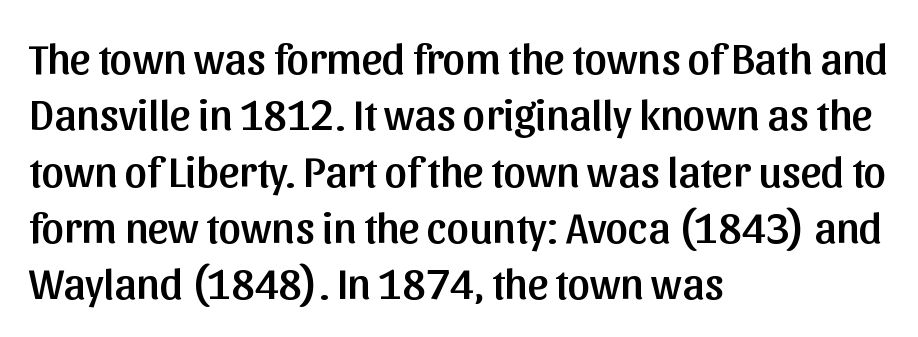
Q: Is the text italic (slanted)? A: No, it is upright.
Q: Is the typeface a serif or a sans-serif typeface? A: Sans-serif.
Q: Is the text underlined? A: No.
Q: How is the paragraph aligned? A: Left-aligned.
Q: Is the spacing between letters normal or unusually wide? A: Normal.
Q: Is the spacing between lines tight, normal or loose? A: Normal.
Q: Width (condensed, normal, or wide)? A: Normal.
Q: Stroke contrast? A: Low.
Q: x-height? A: Medium.
Q: Monospaced? A: No.
